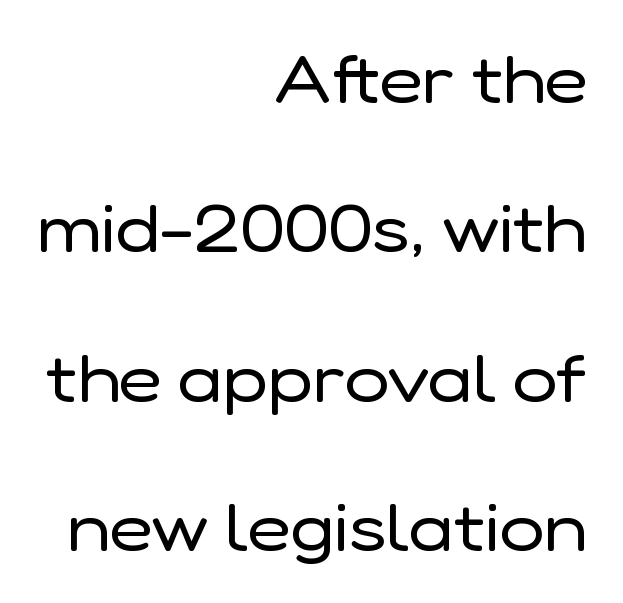
The image shows 67 px regular-weight sans-serif type, upright; set right-aligned, loose line spacing (2.23x), normal letter spacing, not underlined; low stroke contrast and a medium x-height.
